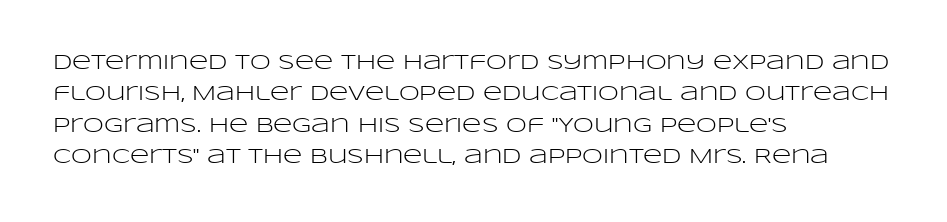
The image shows 21 px text type, upright; set left-aligned, normal line spacing (1.5x), normal letter spacing, not underlined.
